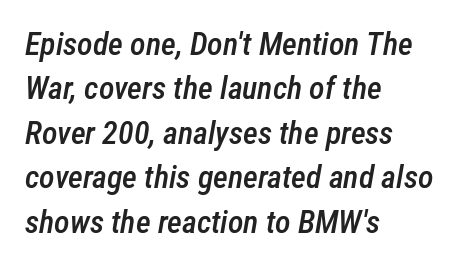
{"italic": "yes", "lean": "right", "slant_degrees": 12, "bold": "semi", "weight": "semibold", "width": "condensed", "stroke_contrast": "low", "x_height": "medium", "monospaced": "no", "underline": "no", "align": "left", "line_spacing": "normal", "line_spacing_ratio": 1.39, "letter_spacing": "normal", "letter_spacing_em": 0.0, "glyph_px": 32}
